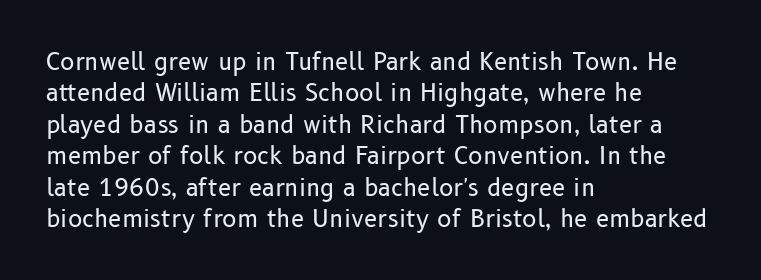
The image shows 24 px text type, upright; set left-aligned, normal line spacing (1.31x), normal letter spacing, not underlined.
